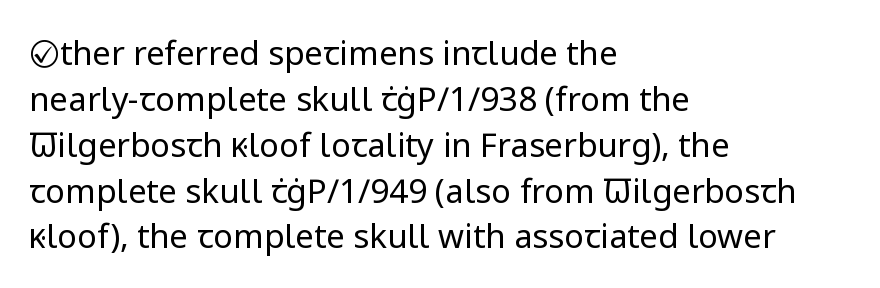
Q: Is the text bold? A: No.
Q: Is the text italic (slanted)? A: No, it is upright.
Q: Is the typeface a serif or a sans-serif typeface? A: Sans-serif.
Q: Is the text underlined? A: No.
Q: How is the paragraph aligned? A: Left-aligned.
Q: Is the spacing between letters normal or unusually wide? A: Normal.
Q: Is the spacing between lines tight, normal or loose? A: Normal.
Q: Width (condensed, normal, or wide)? A: Normal.
Q: Stroke contrast? A: Low.
Q: x-height? A: Medium.
Q: Monospaced? A: No.
